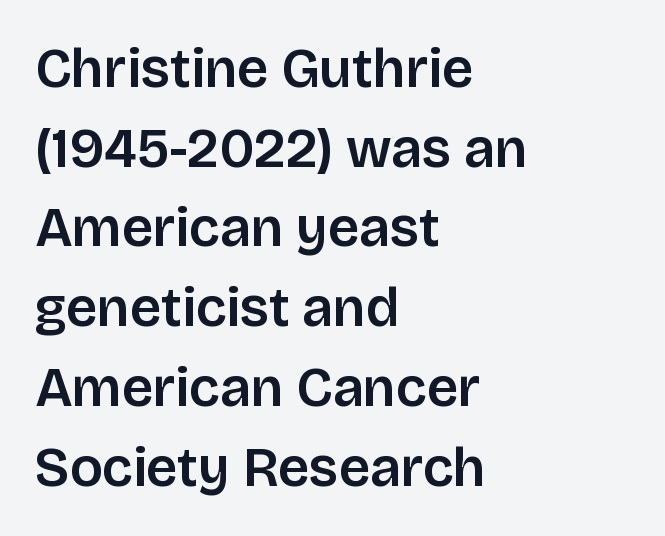
Q: Is the text italic (slanted)? A: No, it is upright.
Q: Is the typeface a serif or a sans-serif typeface? A: Sans-serif.
Q: Is the text underlined? A: No.
Q: How is the paragraph aligned? A: Left-aligned.
Q: Is the spacing between letters normal or unusually wide? A: Normal.
Q: Is the spacing between lines tight, normal or loose? A: Normal.
Q: Width (condensed, normal, or wide)? A: Normal.
Q: Stroke contrast? A: Low.
Q: x-height? A: Large.
Q: Monospaced? A: No.
